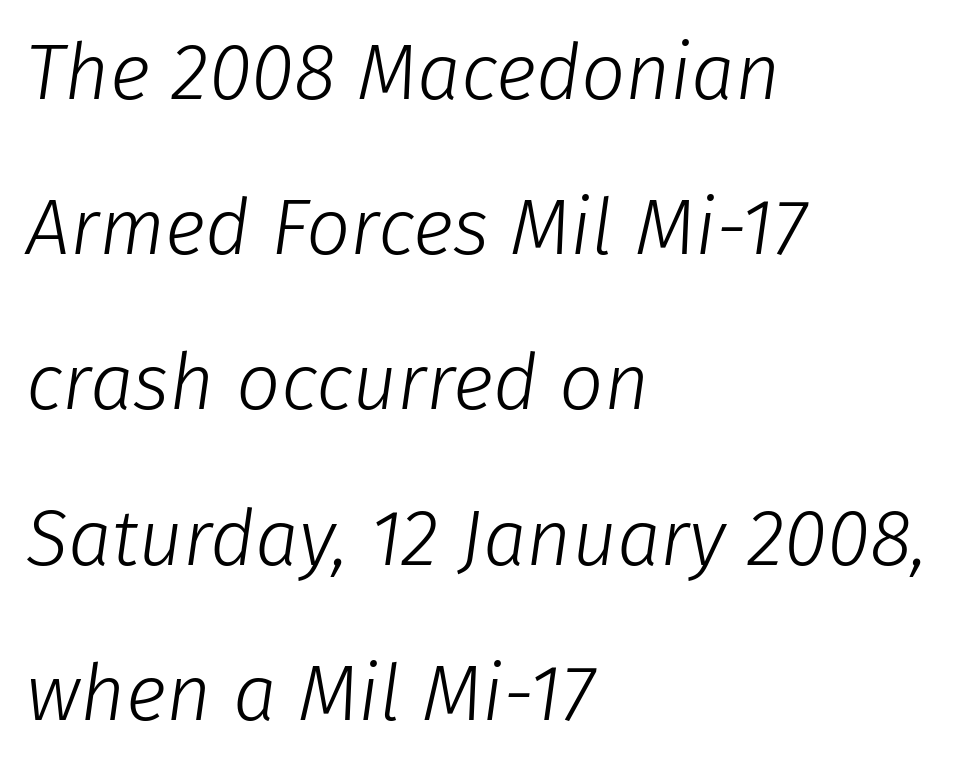
The image shows 78 px light type, italic (leaning right); set left-aligned, loose line spacing (1.99x), normal letter spacing, not underlined; low stroke contrast and a medium x-height.
